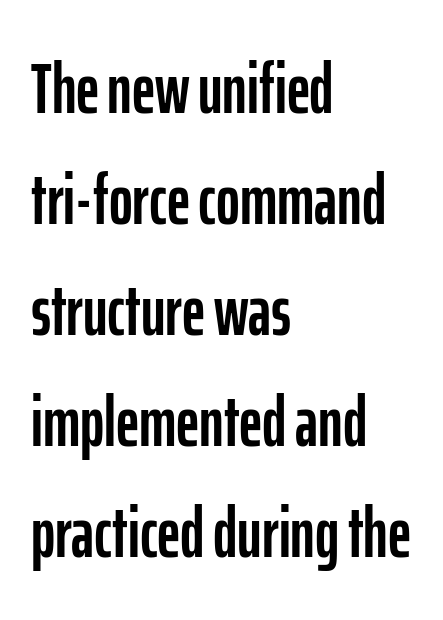
{"serif": "no", "italic": "no", "width": "condensed", "stroke_contrast": "low", "x_height": "medium", "monospaced": "no", "underline": "no", "align": "left", "line_spacing": "normal", "line_spacing_ratio": 1.54, "letter_spacing": "normal", "letter_spacing_em": 0.0, "glyph_px": 72}
